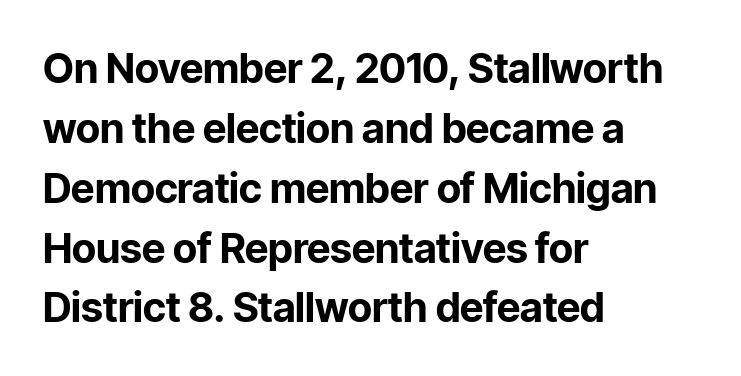
The line texture is even and compact thanks to regular tracking. Any mark beneath the type? The region is blank. The letters stand upright; this is a roman face. The passage shown stacks its lines at a standard gap.
